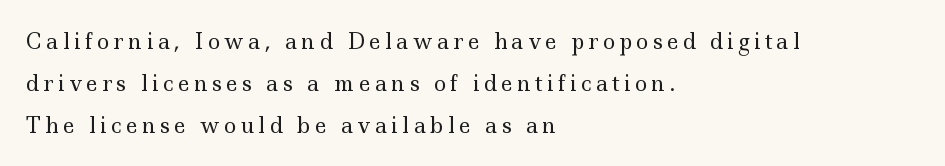
The image shows 21 px text type, upright; set left-aligned, loose line spacing (1.99x), unusually wide letter spacing (+0.2 em), not underlined.
